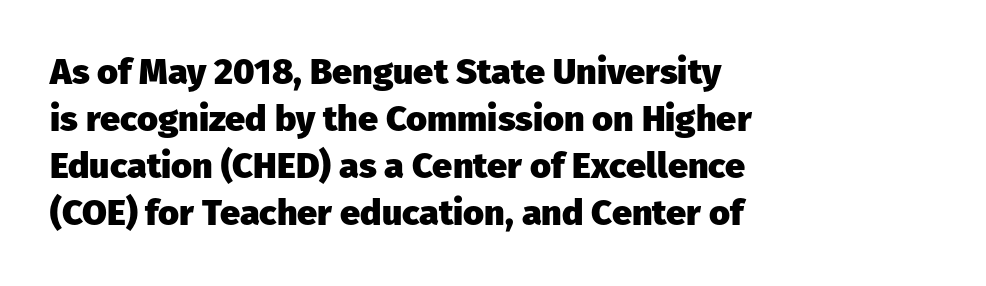
{"serif": "no", "italic": "no", "bold": "yes", "weight": "heavy", "width": "normal", "stroke_contrast": "low", "x_height": "medium", "monospaced": "no", "underline": "no", "align": "left", "line_spacing": "normal", "line_spacing_ratio": 1.31, "letter_spacing": "normal", "letter_spacing_em": 0.0, "glyph_px": 36}
